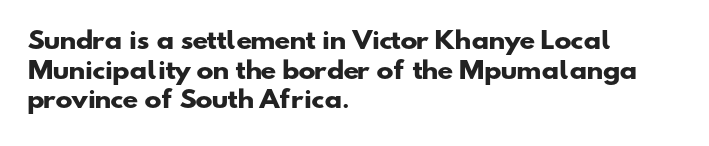
{"bold": "yes", "underline": "no", "align": "left", "line_spacing": "normal", "line_spacing_ratio": 1.29, "letter_spacing": "normal", "letter_spacing_em": 0.0, "glyph_px": 23}
